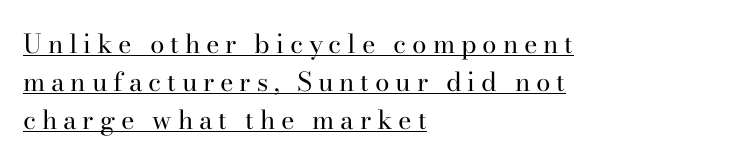
{"italic": "no", "bold": "no", "underline": "yes", "align": "left", "line_spacing": "normal", "line_spacing_ratio": 1.46, "letter_spacing": "wide", "letter_spacing_em": 0.22, "glyph_px": 26}
